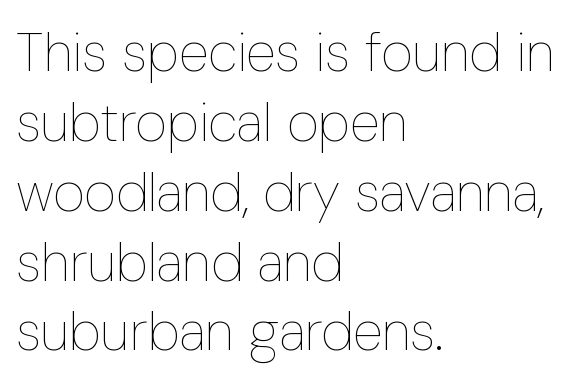
Notice how the stems are strictly vertical — no italics here. Notice how the passage keeps a crisp vertical edge on the left only. Looks like regular typesetting: each glyph gets only the width it needs. Anything drawn beneath the words? Only blank space.
